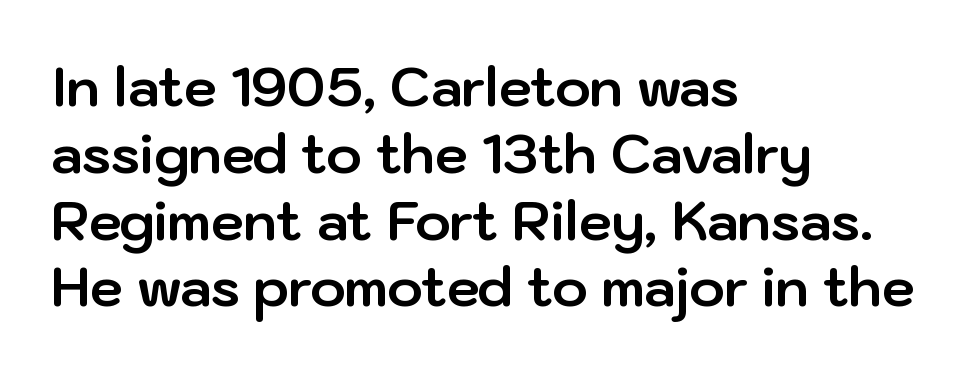
The image shows 53 px bold sans-serif type, upright; set left-aligned, normal line spacing (1.26x), normal letter spacing, not underlined; low stroke contrast and a medium x-height.
